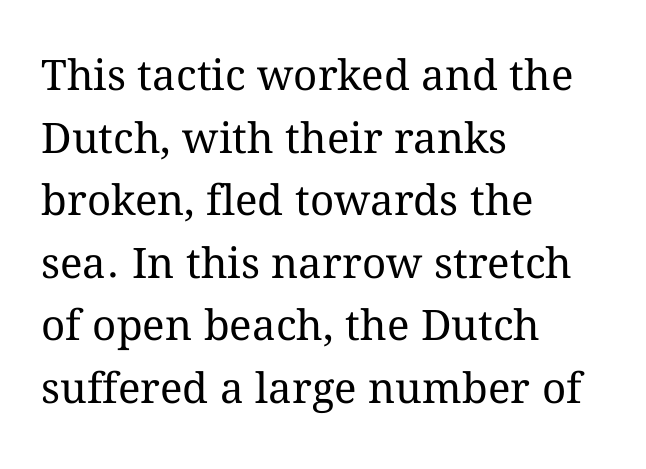
{"italic": "no", "bold": "no", "weight": "regular", "width": "normal", "stroke_contrast": "medium", "x_height": "medium", "monospaced": "no", "underline": "no", "align": "left", "line_spacing": "normal", "line_spacing_ratio": 1.49, "letter_spacing": "normal", "letter_spacing_em": 0.0, "glyph_px": 42}
